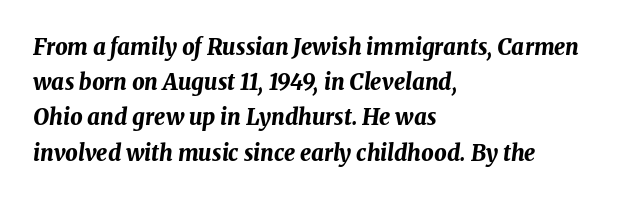
{"italic": "yes", "lean": "right", "slant_degrees": 8, "bold": "yes", "underline": "no", "align": "left", "line_spacing": "normal", "line_spacing_ratio": 1.6, "letter_spacing": "normal", "letter_spacing_em": 0.0, "glyph_px": 22}
